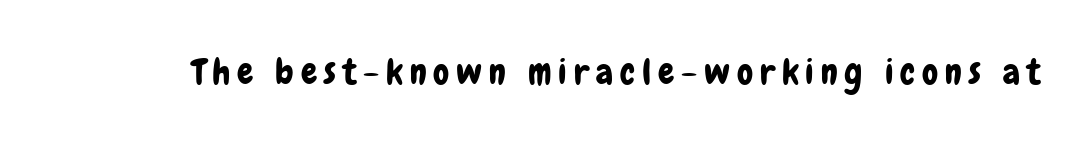
{"serif": "no", "italic": "no", "width": "condensed", "stroke_contrast": "low", "x_height": "medium", "monospaced": "no", "underline": "no", "glyph_px": 36}
